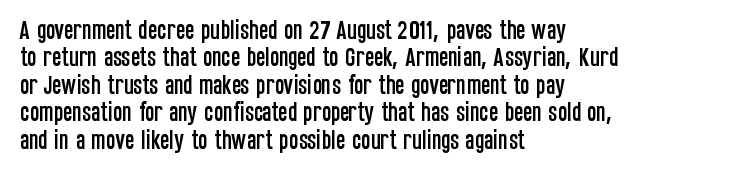
{"italic": "no", "underline": "no", "align": "left", "line_spacing": "normal", "line_spacing_ratio": 1.25, "letter_spacing": "normal", "letter_spacing_em": 0.0, "glyph_px": 22}
